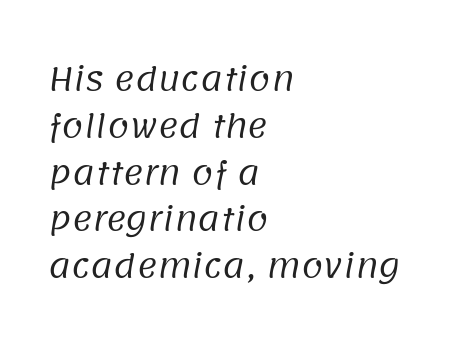
Notice how the passage keeps a crisp vertical edge on the left only. This sample keeps an unexceptional amount of space between lines. Nothing heavy about these letters — not bold at all. Honestly, the letter spacing is just normal — you wouldn't notice it.
